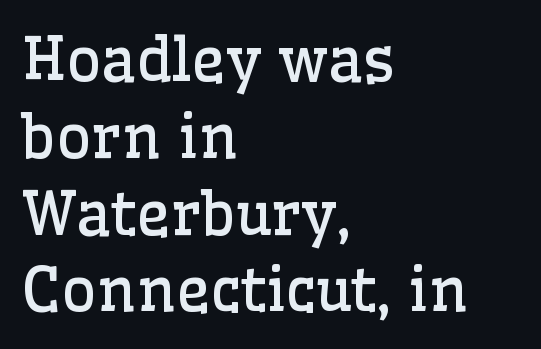
{"serif": "yes", "italic": "no", "bold": "no", "weight": "regular", "width": "normal", "stroke_contrast": "low", "x_height": "medium", "monospaced": "no", "underline": "no", "align": "left", "line_spacing": "normal", "line_spacing_ratio": 1.28, "letter_spacing": "normal", "letter_spacing_em": 0.0, "glyph_px": 60}
